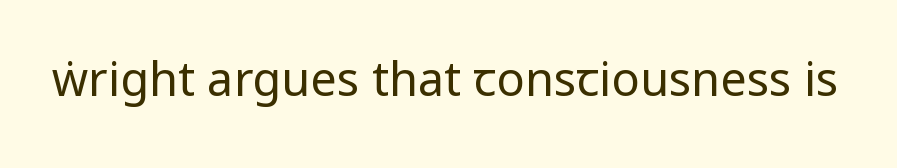
{"serif": "no", "italic": "no", "bold": "no", "weight": "regular", "width": "condensed", "stroke_contrast": "low", "x_height": "large", "monospaced": "no", "underline": "no", "letter_spacing": "normal", "letter_spacing_em": 0.0, "glyph_px": 47}
